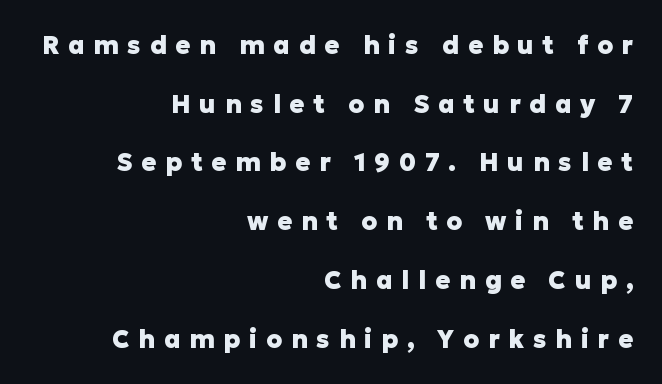
{"italic": "no", "bold": "yes", "underline": "no", "align": "right", "line_spacing": "loose", "line_spacing_ratio": 2.35, "letter_spacing": "wide", "letter_spacing_em": 0.35, "glyph_px": 25}
